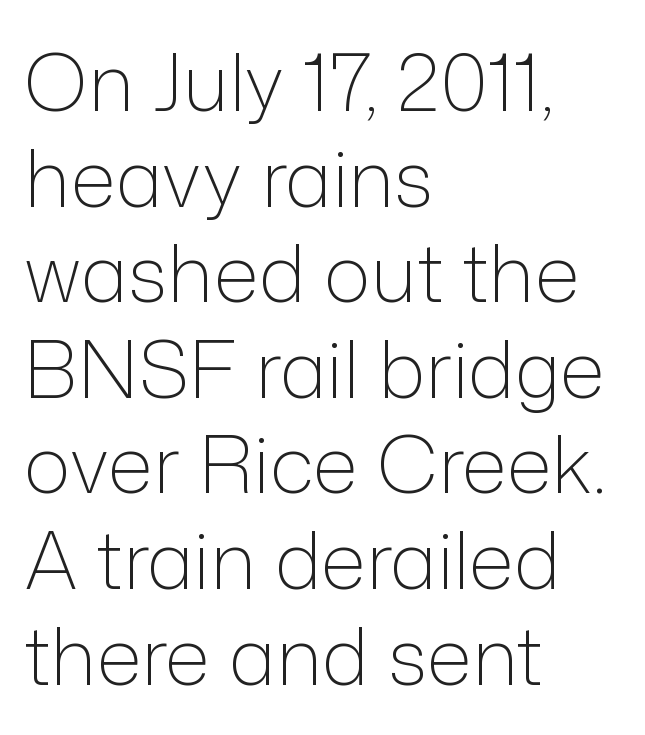
{"serif": "no", "italic": "no", "bold": "no", "weight": "light", "width": "normal", "stroke_contrast": "low", "x_height": "medium", "monospaced": "no", "underline": "no", "align": "left", "line_spacing_ratio": 1.21, "letter_spacing": "normal", "letter_spacing_em": 0.0, "glyph_px": 79}
